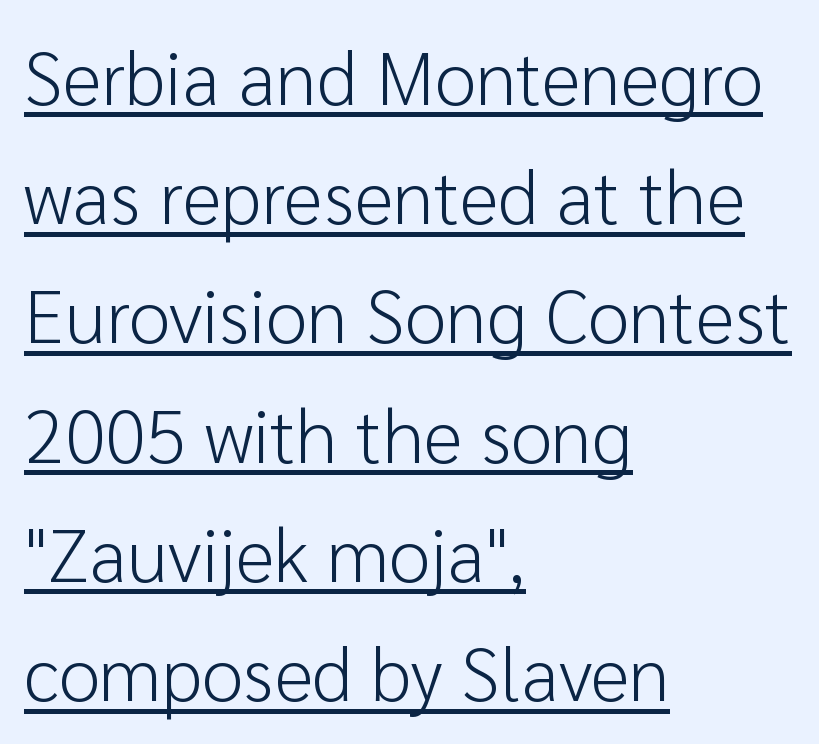
Note the varied advance widths — an 'i' is clearly narrower than an 'm'. If you drew a line through each stem, it would be perfectly vertical. This sample carries an underscore along the baseline area. This sample is left-justified, so line endings fall wherever the words run out. The glyphs in this specimen are sans serif. The designer left line spacing at the default.
